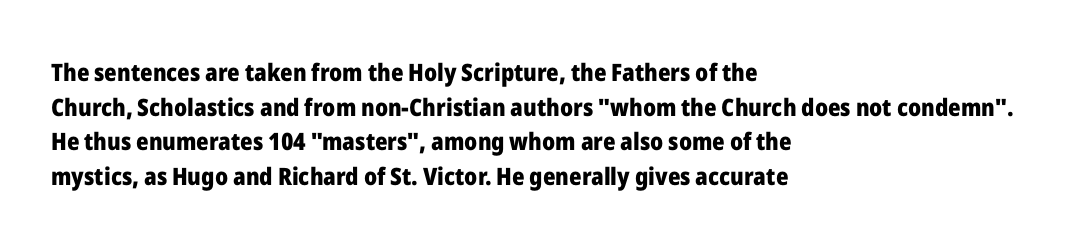
{"italic": "no", "bold": "yes", "underline": "no", "align": "left", "line_spacing": "normal", "line_spacing_ratio": 1.44, "letter_spacing": "normal", "letter_spacing_em": 0.0, "glyph_px": 24}
